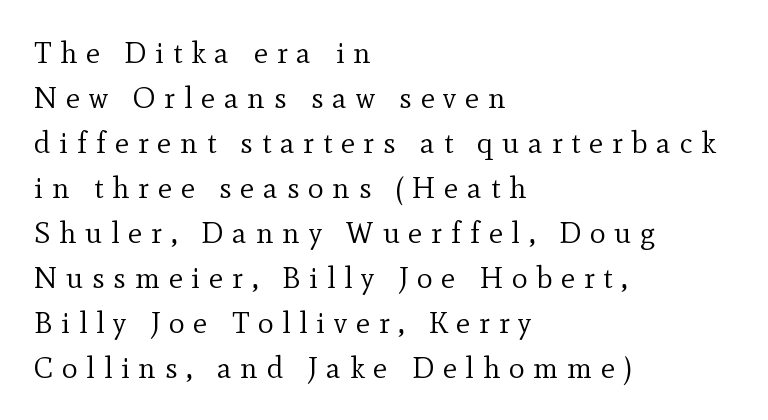
Q: Is the text bold? A: No.
Q: Is the text italic (slanted)? A: No, it is upright.
Q: Is the typeface a serif or a sans-serif typeface? A: Serif.
Q: Is the text underlined? A: No.
Q: How is the paragraph aligned? A: Left-aligned.
Q: Is the spacing between letters normal or unusually wide? A: Unusually wide.
Q: Is the spacing between lines tight, normal or loose? A: Normal.
Q: Width (condensed, normal, or wide)? A: Normal.
Q: x-height? A: Small.
Q: Monospaced? A: No.
